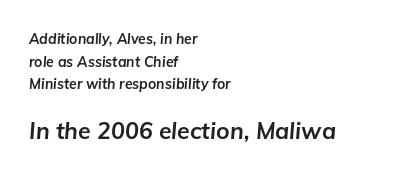
The image shows 23 px bold type, italic (leaning right); set left-aligned, normal line spacing (1.61x), normal letter spacing, not underlined; the second (bottom) block is 1.64x larger.
